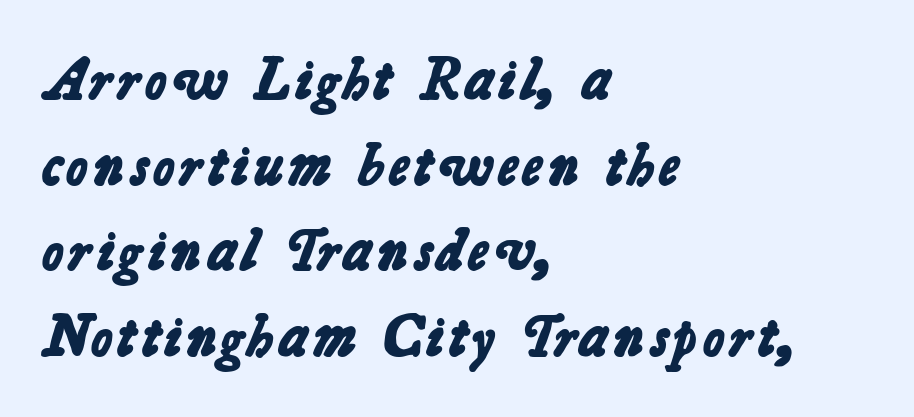
The image shows 59 px bold sans-serif type; set left-aligned, normal line spacing (1.45x), normal letter spacing, not underlined; low stroke contrast and a medium x-height.
